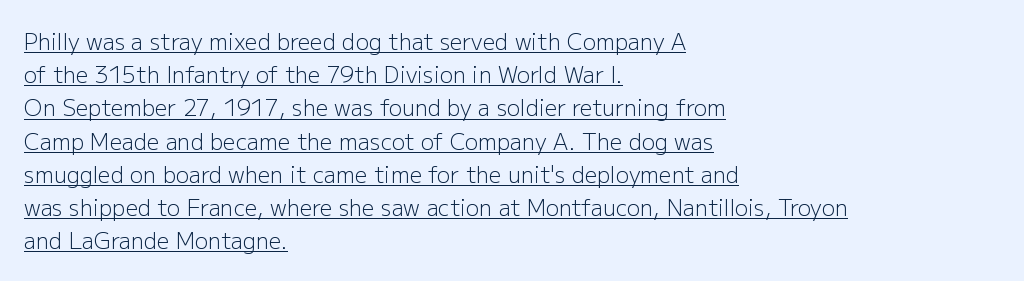
{"italic": "no", "bold": "no", "underline": "yes", "align": "left", "line_spacing": "normal", "line_spacing_ratio": 1.51, "letter_spacing": "normal", "letter_spacing_em": 0.0, "glyph_px": 22}
